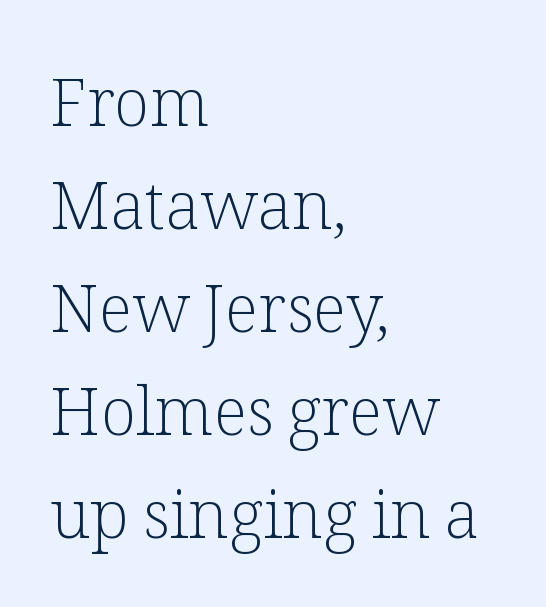
The horizontal fit of the characters is conventional and even. Baseline-to-baseline distance is the conventional proportion of letter height. Think standard paragraph weight, or any step lighter than that. Is the block centered? No — it sits flush against the left margin. A typesetter would label this face a serif.
